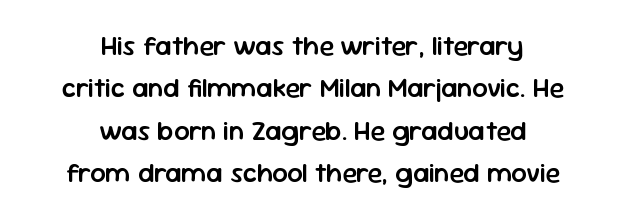
Q: Is the text bold? A: Semi-bold.
Q: Is the text italic (slanted)? A: No, it is upright.
Q: Is the text underlined? A: No.
Q: How is the paragraph aligned? A: Centered.
Q: Is the spacing between letters normal or unusually wide? A: Normal.
Q: Is the spacing between lines tight, normal or loose? A: Normal.
